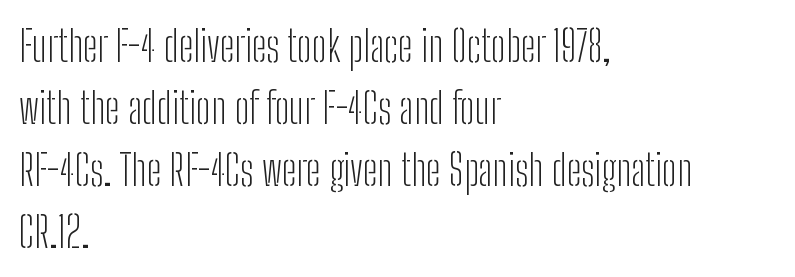
Q: Is the text bold? A: No.
Q: Is the text italic (slanted)? A: No, it is upright.
Q: Is the typeface a serif or a sans-serif typeface? A: Sans-serif.
Q: Is the text underlined? A: No.
Q: How is the paragraph aligned? A: Left-aligned.
Q: Is the spacing between letters normal or unusually wide? A: Normal.
Q: Is the spacing between lines tight, normal or loose? A: Normal.
Q: Width (condensed, normal, or wide)? A: Condensed.
Q: Stroke contrast? A: Low.
Q: x-height? A: Medium.
Q: Monospaced? A: No.
